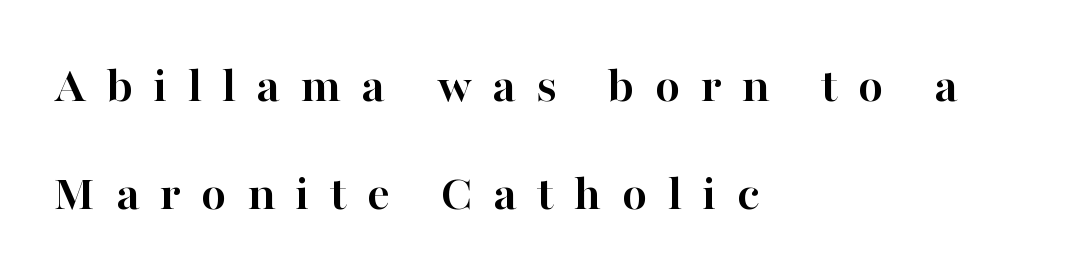
The passage shown has open, widely tracked lettering throughout. Leading: increased. Look at the bottom of the vertical strokes: they flare into serifs here. Looks like regular typesetting: each glyph gets only the width it needs. Words float on clear page, feet unadorned. The font is running at its bold setting.
